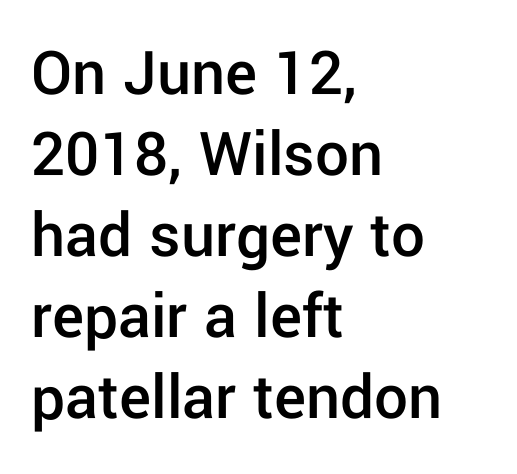
Q: Is the text bold? A: Semi-bold.
Q: Is the text italic (slanted)? A: No, it is upright.
Q: Is the typeface a serif or a sans-serif typeface? A: Sans-serif.
Q: Is the text underlined? A: No.
Q: How is the paragraph aligned? A: Left-aligned.
Q: Is the spacing between letters normal or unusually wide? A: Normal.
Q: Width (condensed, normal, or wide)? A: Normal.
Q: Stroke contrast? A: Low.
Q: x-height? A: Medium.
Q: Monospaced? A: No.
